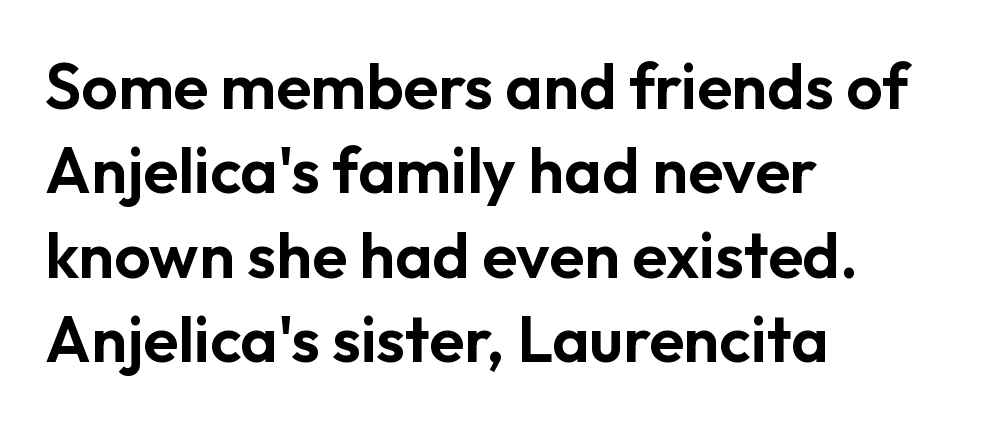
The image shows 64 px sans-serif type, upright; set left-aligned, normal line spacing (1.32x), normal letter spacing, not underlined; low stroke contrast and a medium x-height.
